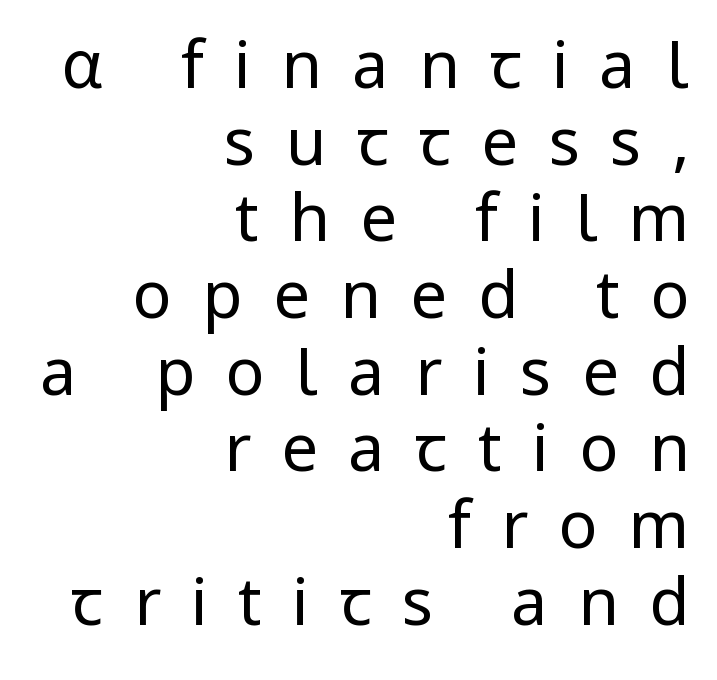
Q: Is the text bold? A: No.
Q: Is the text italic (slanted)? A: No, it is upright.
Q: Is the typeface a serif or a sans-serif typeface? A: Sans-serif.
Q: Is the text underlined? A: No.
Q: How is the paragraph aligned? A: Right-aligned.
Q: Is the spacing between letters normal or unusually wide? A: Unusually wide.
Q: Width (condensed, normal, or wide)? A: Normal.
Q: Stroke contrast? A: Low.
Q: x-height? A: Medium.
Q: Monospaced? A: No.
